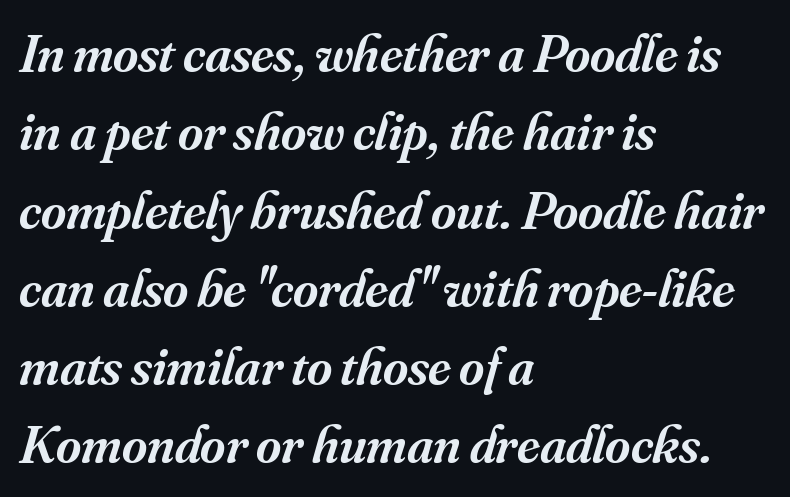
Q: Is the text bold? A: Semi-bold.
Q: Is the text italic (slanted)? A: Yes, it leans right by about 16 degrees.
Q: Is the typeface a serif or a sans-serif typeface? A: Serif.
Q: Is the text underlined? A: No.
Q: How is the paragraph aligned? A: Left-aligned.
Q: Is the spacing between letters normal or unusually wide? A: Normal.
Q: Is the spacing between lines tight, normal or loose? A: Normal.
Q: Width (condensed, normal, or wide)? A: Normal.
Q: Stroke contrast? A: Medium.
Q: x-height? A: Small.
Q: Monospaced? A: No.
